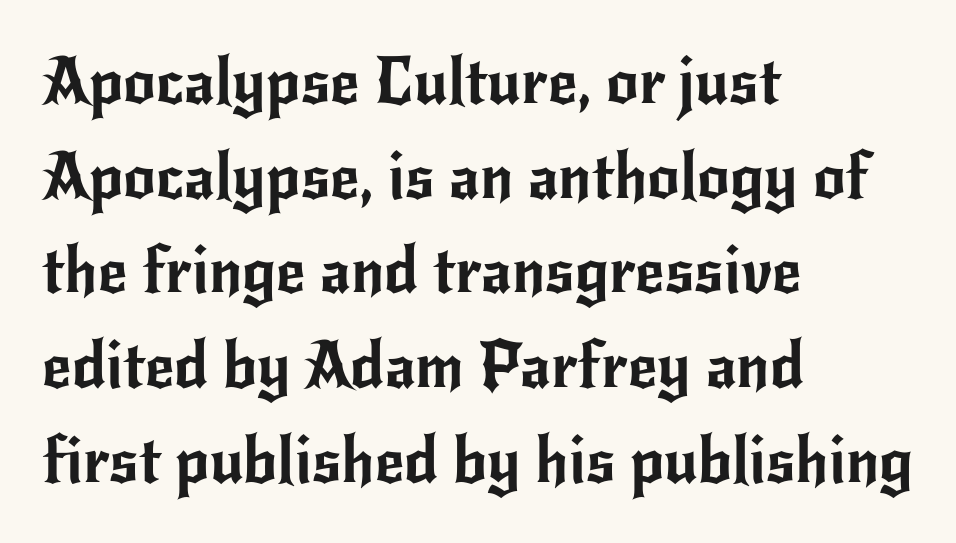
Which margin do the lines hug? The left one — the right edge is uneven. Looks like regular typesetting: each glyph gets only the width it needs. Style check: upright. The rendering shows plain stroke endings on the letterforms — a sans-serif design. Nothing unusual about the tracking: characters are spaced as the font intends. Rule under the text: the space is simply empty.
